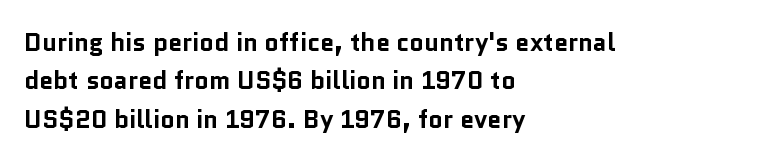
Q: Is the text bold? A: Yes.
Q: Is the text italic (slanted)? A: No, it is upright.
Q: Is the text underlined? A: No.
Q: How is the paragraph aligned? A: Left-aligned.
Q: Is the spacing between letters normal or unusually wide? A: Normal.
Q: Is the spacing between lines tight, normal or loose? A: Normal.
